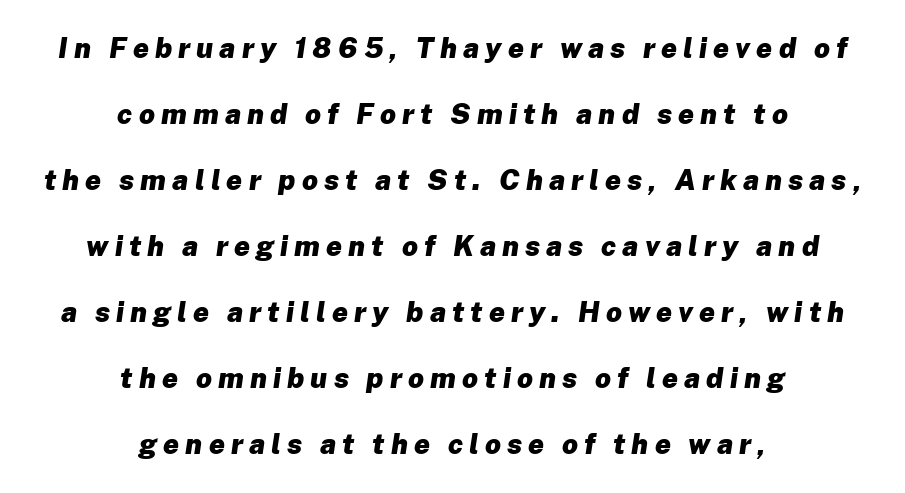
These lines have a slow, spaced-out rhythm from letter to letter. Weight check: bold — yes, fully. Is there much room between lines? Yes — plenty of vertical air separates them. You could not count columns in this text — the font is proportionally spaced. Beneath every word, the page is bare.
